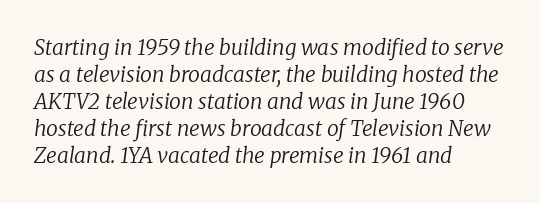
Type without underlining. Leftover space on each line is placed entirely after the last word. Rendered with sloped, italic letterforms. The letters look calm and open, with moderate or lighter stems.
